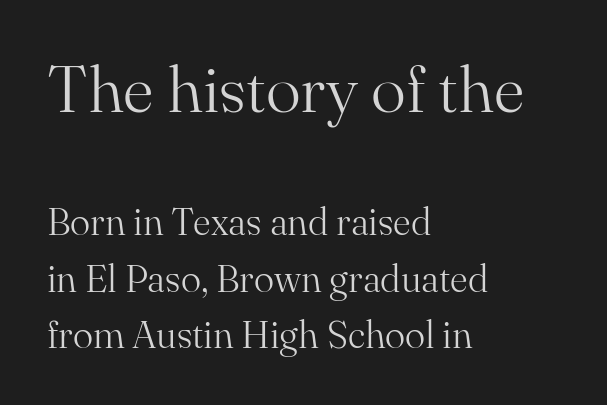
Q: Is the text bold? A: No.
Q: Is the text italic (slanted)? A: No, it is upright.
Q: Is the typeface a serif or a sans-serif typeface? A: Serif.
Q: Is the text underlined? A: No.
Q: How is the paragraph aligned? A: Left-aligned.
Q: Is the spacing between letters normal or unusually wide? A: Normal.
Q: Is the spacing between lines tight, normal or loose? A: Normal.
Q: Which block of text is set in a larger size, the first (top) or the second (bottom)? A: The first (top) one.
Q: Width (condensed, normal, or wide)? A: Normal.
Q: Stroke contrast? A: Medium.
Q: x-height? A: Small.
Q: Monospaced? A: No.
